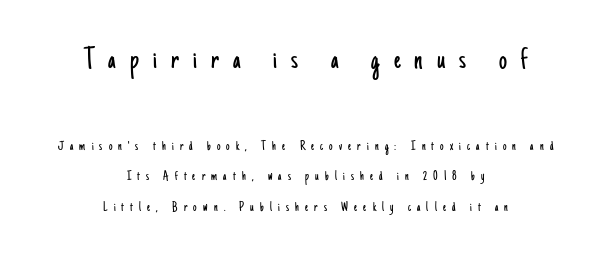
{"serif": "no", "italic": "no", "bold": "no", "weight": "light", "width": "condensed", "stroke_contrast": "low", "x_height": "small", "monospaced": "no", "underline": "no", "align": "center", "line_spacing": "loose", "line_spacing_ratio": 2.17, "letter_spacing": "wide", "letter_spacing_em": 0.44, "larger_block": "first", "size_ratio": 2.29, "glyph_px": 32}
